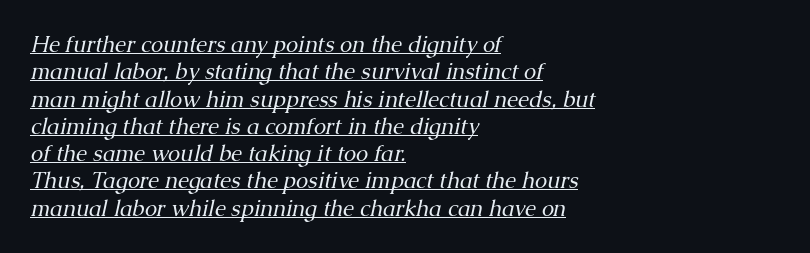
Characters follow at the spacing the type designer built in. Ink coverage per letter is moderate at most. Characters are canted at an angle relative to the baseline's perpendicular. A typographer would call this underscored text.
